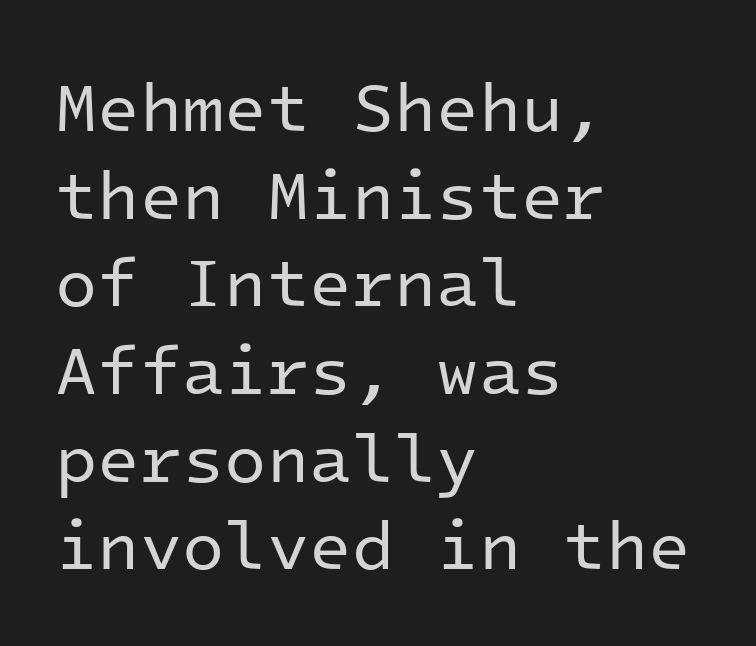
The image shows 69 px regular-weight sans-serif type, upright, monospaced; set left-aligned, normal line spacing (1.27x), normal letter spacing, not underlined; low stroke contrast and a medium x-height.
